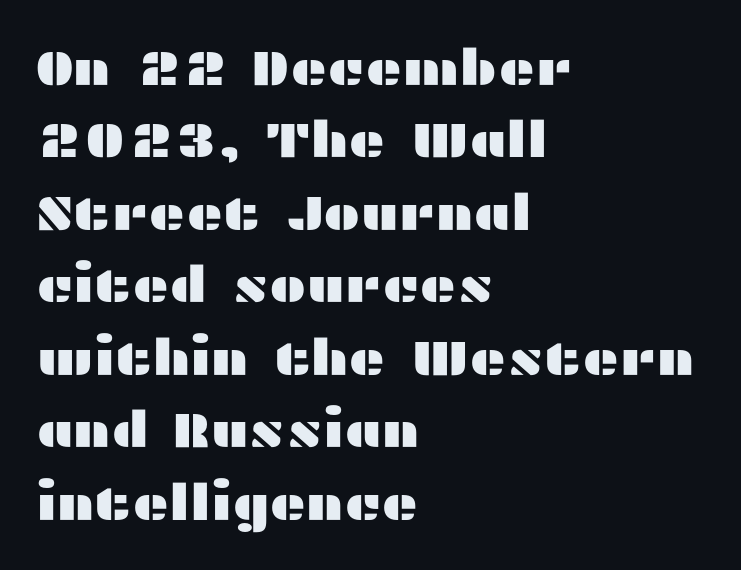
All the whitespace from short lines collects on the right. Does the leading feel generous? No, just average. Character widths vary here, with narrow letters taking less room than wide ones. The tracking reads as untouched default to a designer's eye.
